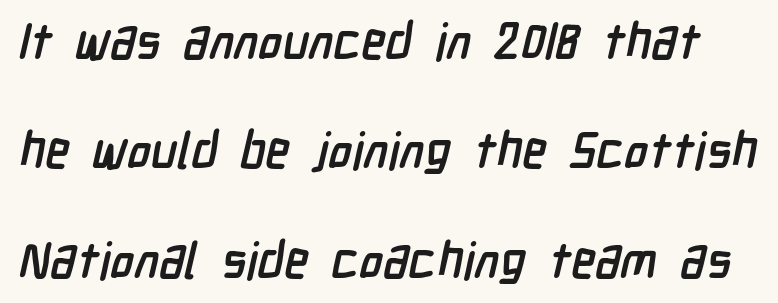
{"serif": "no", "bold": "yes", "weight": "semibold", "width": "condensed", "stroke_contrast": "low", "x_height": "medium", "monospaced": "no", "underline": "no", "line_spacing": "loose", "line_spacing_ratio": 2.19, "letter_spacing": "normal", "letter_spacing_em": 0.0, "glyph_px": 50}
